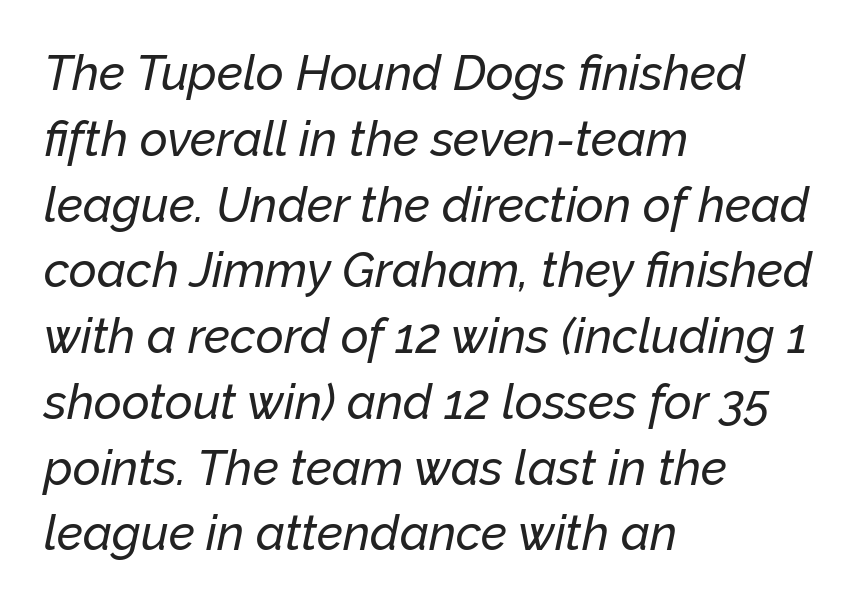
The image shows 48 px text type, italic (leaning right); set left-aligned, normal line spacing (1.37x), normal letter spacing, not underlined; low stroke contrast and a medium x-height.
